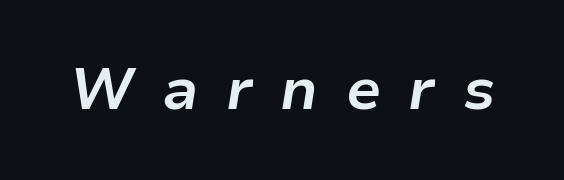
Q: Is the text bold? A: Yes.
Q: Is the text italic (slanted)? A: Yes, it leans right by about 9 degrees.
Q: Is the text underlined? A: No.
Q: Is the spacing between letters normal or unusually wide? A: Unusually wide.
Q: Width (condensed, normal, or wide)? A: Normal.
Q: Stroke contrast? A: Low.
Q: x-height? A: Medium.
Q: Monospaced? A: No.
